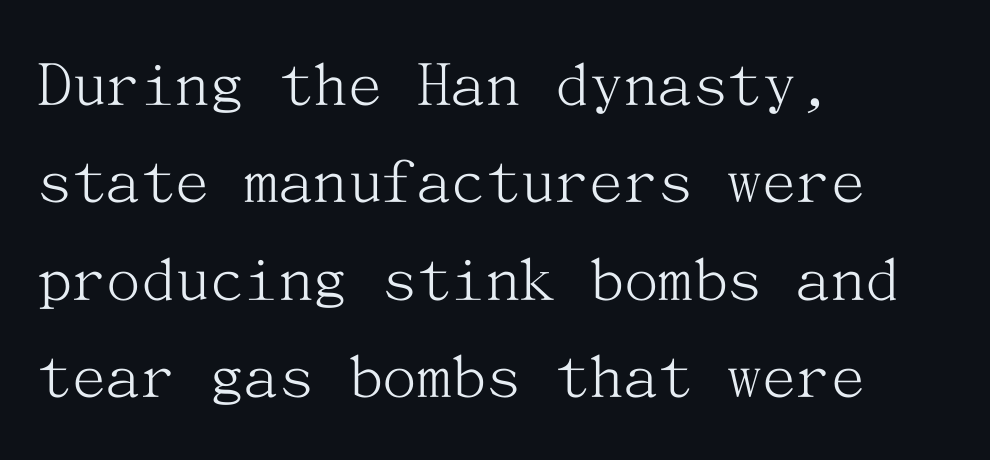
The image shows 69 px light serif type, upright; set left-aligned, normal line spacing (1.41x), normal letter spacing, not underlined; medium stroke contrast and a medium x-height.
